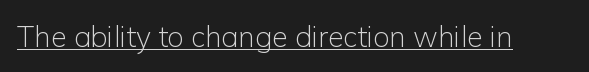
The image shows 29 px light sans-serif type, upright; set normal letter spacing, underlined; low stroke contrast and a medium x-height.
